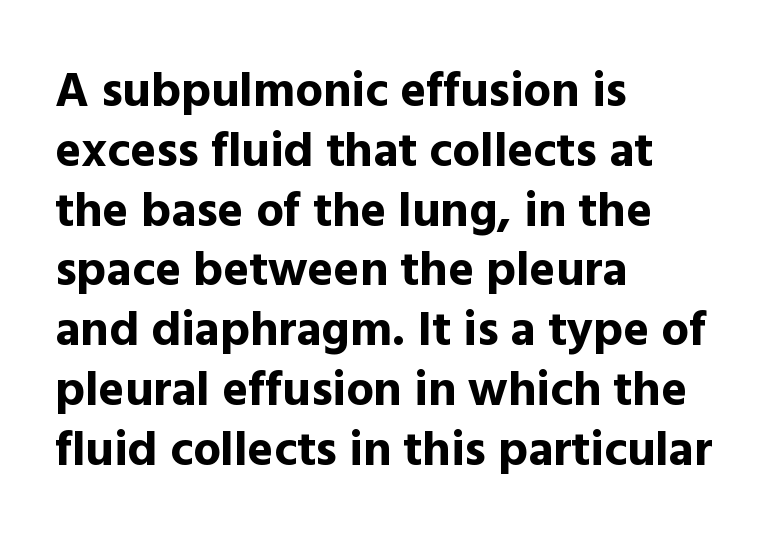
{"serif": "no", "italic": "no", "bold": "yes", "weight": "bold", "width": "normal", "x_height": "medium", "monospaced": "no", "underline": "no", "align": "left", "line_spacing_ratio": 1.22, "letter_spacing": "normal", "letter_spacing_em": 0.0, "glyph_px": 49}
